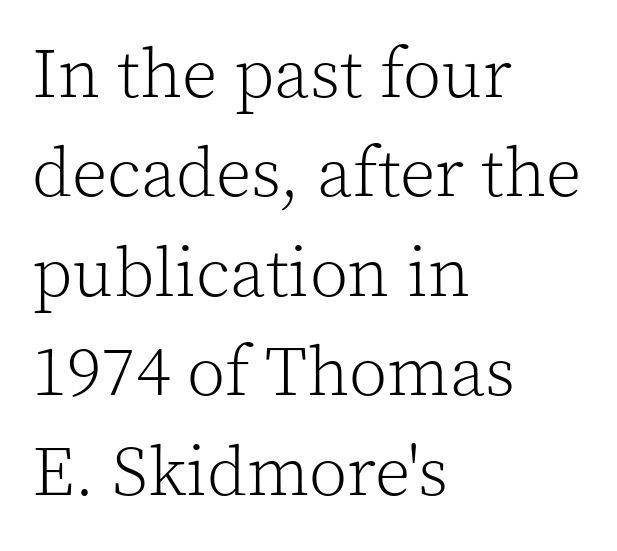
{"serif": "yes", "italic": "no", "bold": "no", "weight": "light", "width": "normal", "x_height": "medium", "monospaced": "no", "underline": "no", "align": "left", "line_spacing": "normal", "line_spacing_ratio": 1.42, "letter_spacing": "normal", "letter_spacing_em": 0.0, "glyph_px": 70}
